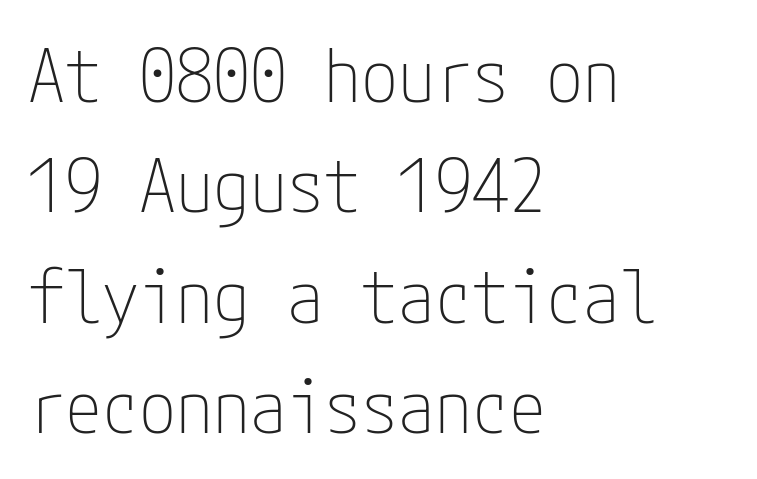
The image shows 74 px thin, condensed sans-serif type, upright; set left-aligned, normal line spacing (1.49x), normal letter spacing, not underlined; low stroke contrast and a medium x-height.
